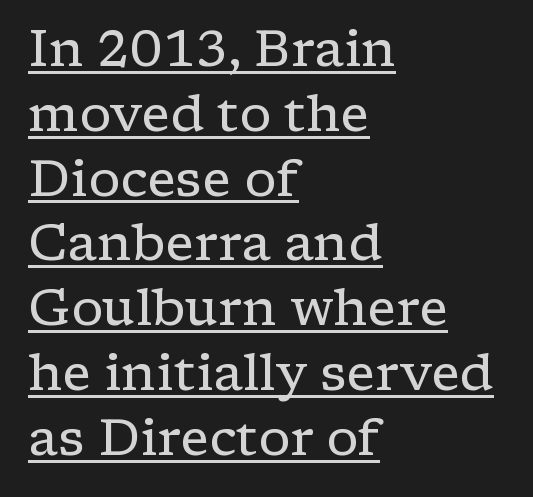
Reading down the column, the eye jumps a familiar distance to each next line. Observe the ordinary spacing: letters are neighbours, not strangers. A quiet, ordinary-to-light weight characterises the typeface. These lines stack with their left ends in a neat column. Font category for this specimen: serif. The rendering uses natural spacing where letterforms have individual widths.
